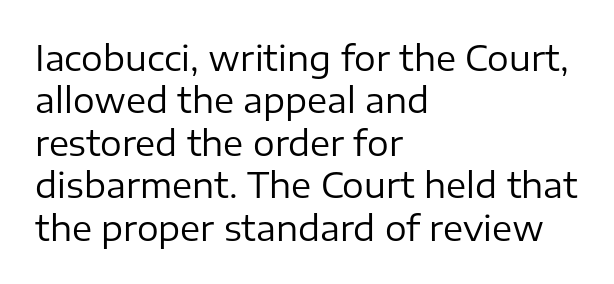
Q: Is the text bold? A: No.
Q: Is the text italic (slanted)? A: No, it is upright.
Q: Is the typeface a serif or a sans-serif typeface? A: Sans-serif.
Q: Is the text underlined? A: No.
Q: How is the paragraph aligned? A: Left-aligned.
Q: Is the spacing between letters normal or unusually wide? A: Normal.
Q: Is the spacing between lines tight, normal or loose? A: Normal.
Q: Width (condensed, normal, or wide)? A: Normal.
Q: Stroke contrast? A: Low.
Q: x-height? A: Medium.
Q: Monospaced? A: No.
